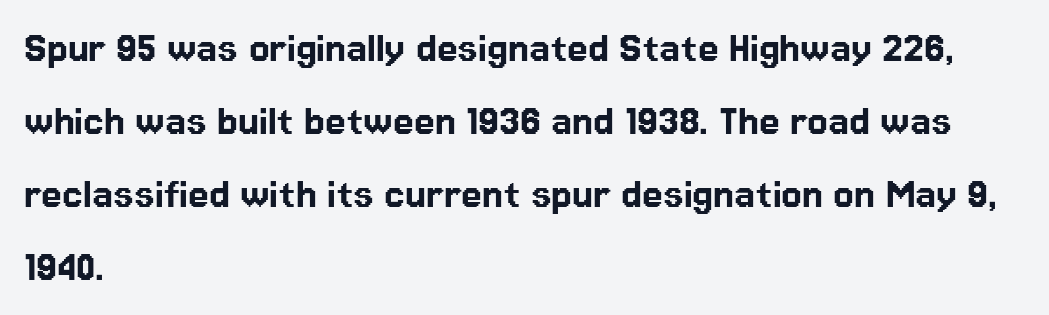
{"serif": "no", "italic": "no", "width": "normal", "stroke_contrast": "low", "x_height": "medium", "monospaced": "no", "underline": "no", "align": "left", "line_spacing": "normal", "line_spacing_ratio": 1.55, "letter_spacing": "normal", "letter_spacing_em": 0.0, "glyph_px": 47}
